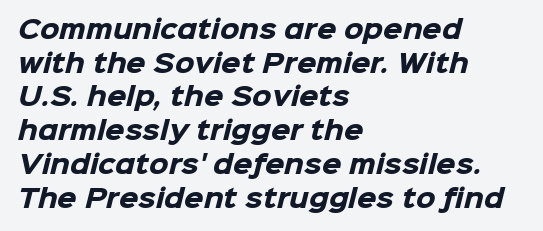
The image shows 25 px bold type; set left-aligned, normal line spacing (1.35x), normal letter spacing, not underlined.
